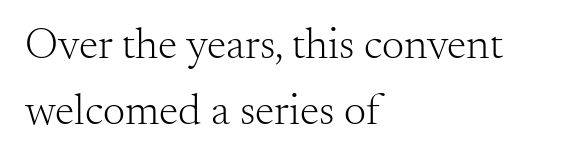
Q: Is the text bold? A: No.
Q: Is the text italic (slanted)? A: No, it is upright.
Q: Is the typeface a serif or a sans-serif typeface? A: Serif.
Q: Is the text underlined? A: No.
Q: How is the paragraph aligned? A: Left-aligned.
Q: Is the spacing between letters normal or unusually wide? A: Normal.
Q: Is the spacing between lines tight, normal or loose? A: Normal.
Q: Width (condensed, normal, or wide)? A: Normal.
Q: Stroke contrast? A: Medium.
Q: x-height? A: Small.
Q: Monospaced? A: No.
